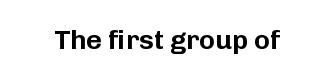
The image shows 27 px text type, upright; set normal letter spacing, not underlined.
